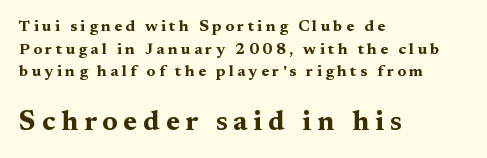
{"serif": "yes", "italic": "no", "bold": "yes", "weight": "bold", "width": "wide", "stroke_contrast": "medium", "x_height": "medium", "monospaced": "no", "underline": "no", "align": "left", "line_spacing": "normal", "line_spacing_ratio": 1.41, "letter_spacing": "wide", "letter_spacing_em": 0.21, "larger_block": "second", "size_ratio": 1.75, "glyph_px": 28}
